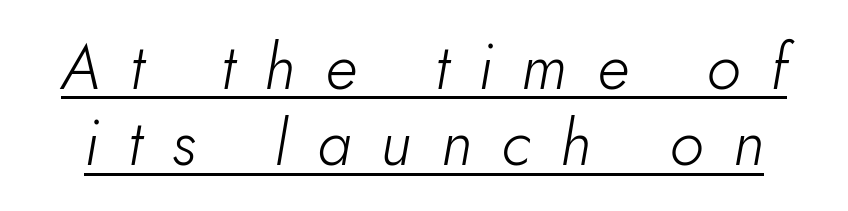
What stands out about the letter spacing? Its width — letters are far apart. The font's italic variant was chosen for this text. You could not count columns in this text — the font is proportionally spaced. These characters rest on top of a visible drawn line. Stroke thickness stays within the range of a standard reading face or lighter.
